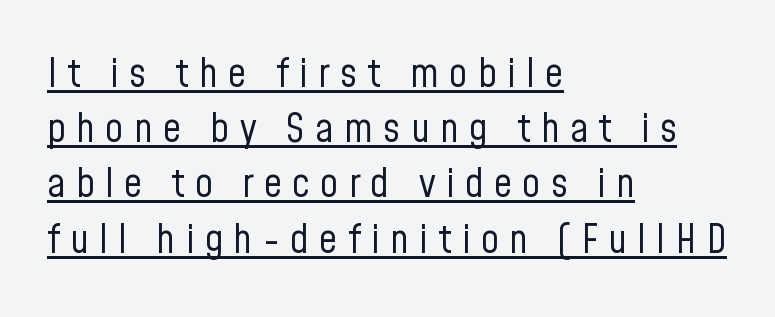
Q: Is the text bold? A: No.
Q: Is the text italic (slanted)? A: No, it is upright.
Q: Is the typeface a serif or a sans-serif typeface? A: Sans-serif.
Q: Is the text underlined? A: Yes.
Q: How is the paragraph aligned? A: Left-aligned.
Q: Is the spacing between letters normal or unusually wide? A: Unusually wide.
Q: Is the spacing between lines tight, normal or loose? A: Normal.
Q: Width (condensed, normal, or wide)? A: Condensed.
Q: Stroke contrast? A: Low.
Q: x-height? A: Medium.
Q: Monospaced? A: No.
